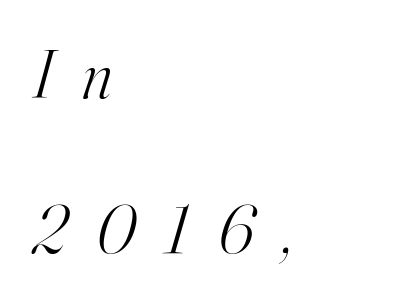
{"serif": "yes", "italic": "yes", "lean": "right", "slant_degrees": 16, "bold": "no", "weight": "light", "width": "normal", "stroke_contrast": "high", "x_height": "small", "monospaced": "no", "underline": "no", "align": "left", "line_spacing": "loose", "line_spacing_ratio": 2.32, "letter_spacing": "wide", "letter_spacing_em": 0.43, "glyph_px": 67}
